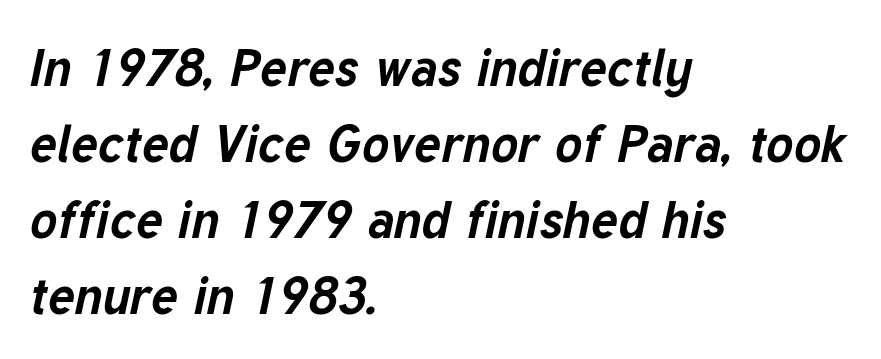
Q: Is the text bold? A: Yes.
Q: Is the text italic (slanted)? A: Yes, it leans right by about 12 degrees.
Q: Is the text underlined? A: No.
Q: How is the paragraph aligned? A: Left-aligned.
Q: Is the spacing between letters normal or unusually wide? A: Normal.
Q: Is the spacing between lines tight, normal or loose? A: Normal.
Q: Width (condensed, normal, or wide)? A: Normal.
Q: Stroke contrast? A: Low.
Q: x-height? A: Medium.
Q: Monospaced? A: No.
